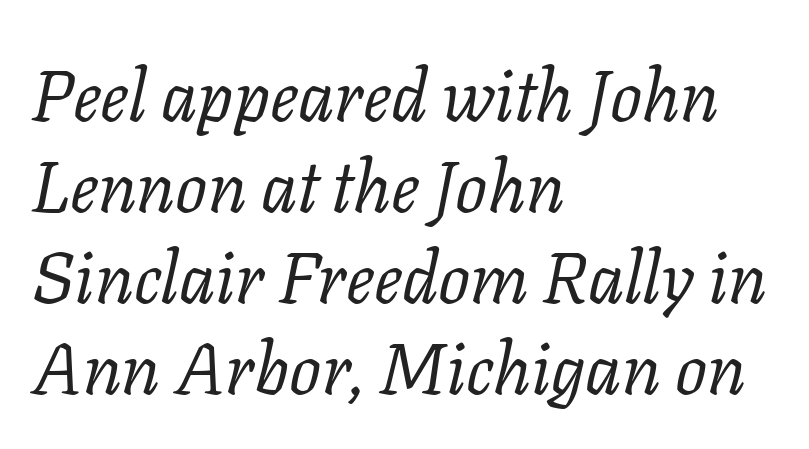
How are the letters spaced? Ordinarily, with no added tracking. These lines stack with their left ends in a neat column. Note the varied advance widths — an 'i' is clearly narrower than an 'm'. Check the space under the baseline: it is left empty. The passage shown is typeset with a serif family. Italic? Definitely — the glyphs are oblique.
